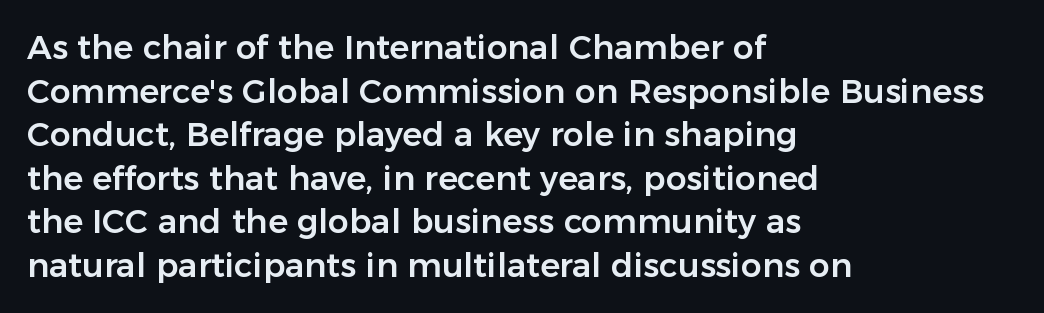
The image shows 33 px sans-serif type, upright; set left-aligned, normal line spacing (1.32x), normal letter spacing, not underlined; low stroke contrast and a medium x-height.
